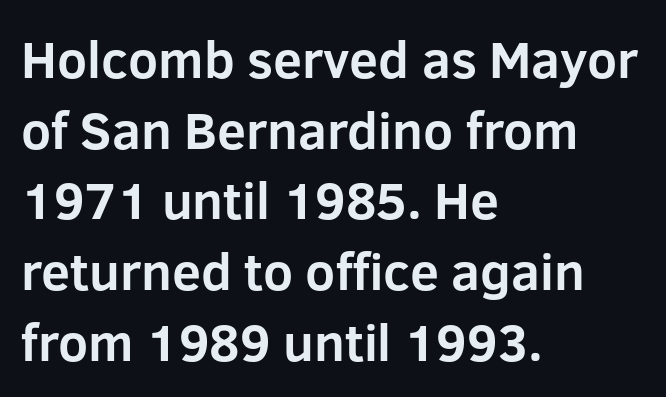
Letter spacing: default. Unmarked baselines from the first word to the last. No italicization has been applied; the sample stays upright. A typesetter would label this face a sans.
